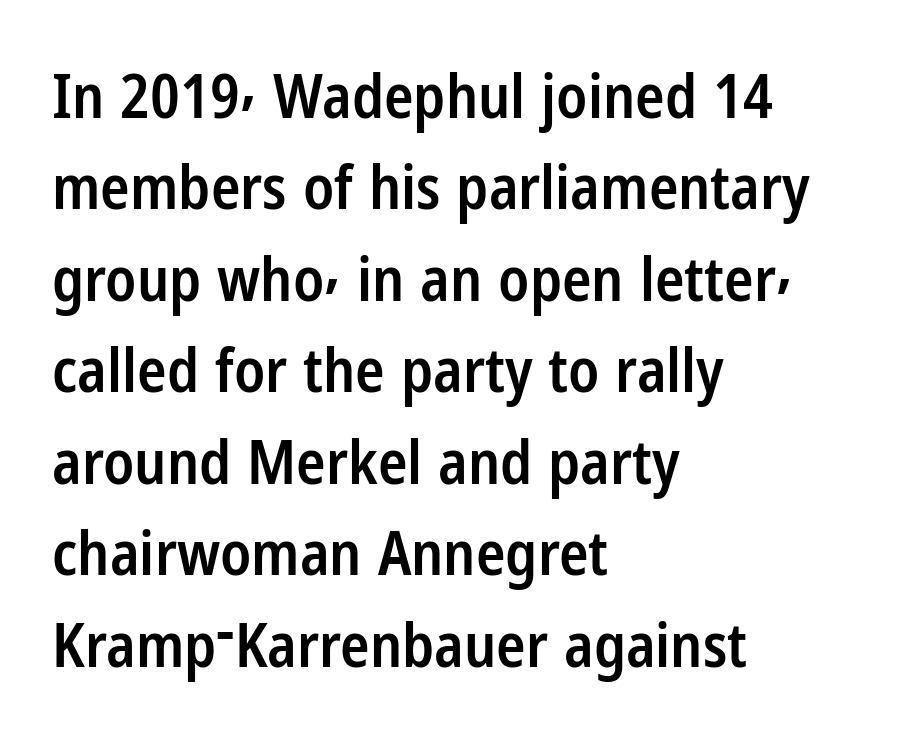
{"serif": "no", "italic": "no", "bold": "semi", "weight": "semibold", "width": "condensed", "stroke_contrast": "low", "x_height": "medium", "monospaced": "no", "underline": "no", "align": "left", "line_spacing": "normal", "line_spacing_ratio": 1.5, "letter_spacing": "normal", "letter_spacing_em": 0.0, "glyph_px": 61}
